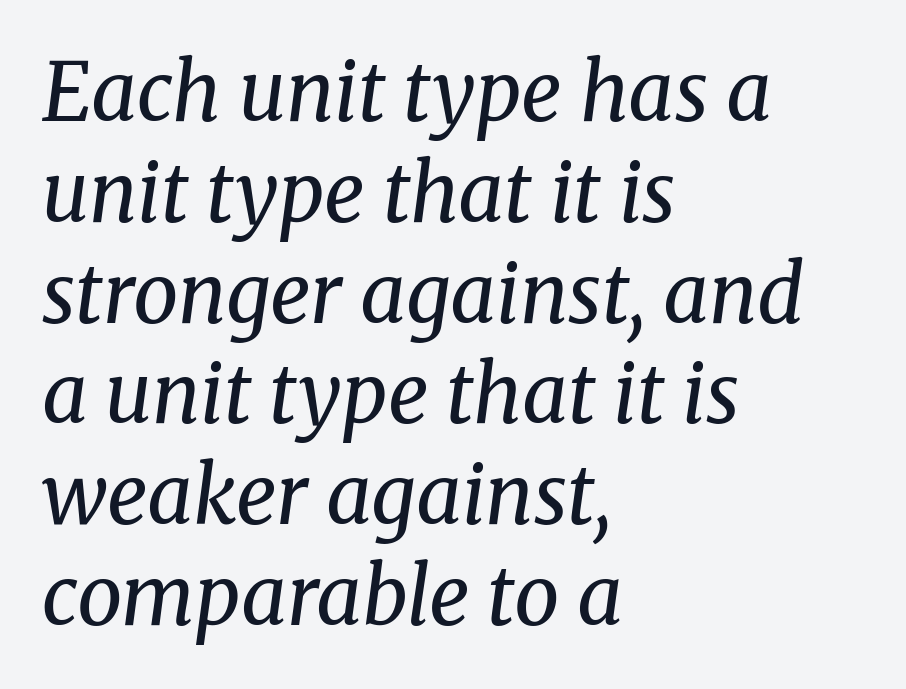
The vertical gap from one line to the next is medium. The lettering tilts uniformly, giving the passage an italic look. Character widths vary here, with narrow letters taking less room than wide ones. You can tell from the footed stems that serif type was used. Check under the words: just untouched page. Spacing between characters is what you'd get straight out of the box.
